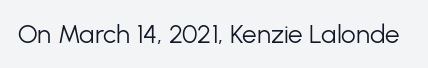
A roman cut, with each character standing at attention. Decoration check: the copy has no underline. The gaps between neighbouring characters are ordinary and unremarkable. Bold? No — there's no thickening of the strokes.
